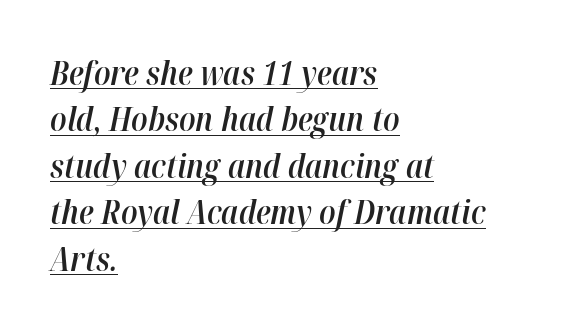
Q: Is the text bold? A: Semi-bold.
Q: Is the text italic (slanted)? A: Yes, it leans right by about 12 degrees.
Q: Is the text underlined? A: Yes.
Q: How is the paragraph aligned? A: Left-aligned.
Q: Is the spacing between letters normal or unusually wide? A: Normal.
Q: Is the spacing between lines tight, normal or loose? A: Normal.
Q: Width (condensed, normal, or wide)? A: Normal.
Q: Stroke contrast? A: High.
Q: x-height? A: Medium.
Q: Monospaced? A: No.
